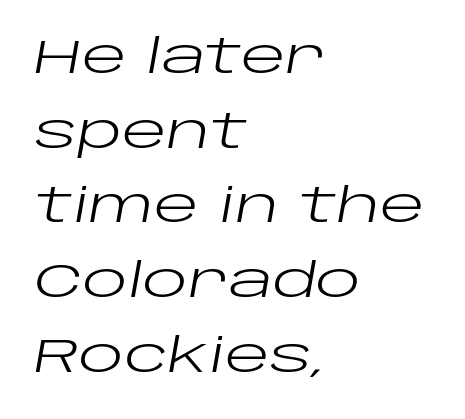
The image shows 47 px regular-weight, wide type, italic (leaning right); set left-aligned, normal line spacing (1.59x), normal letter spacing, not underlined; low stroke contrast and a large x-height.
